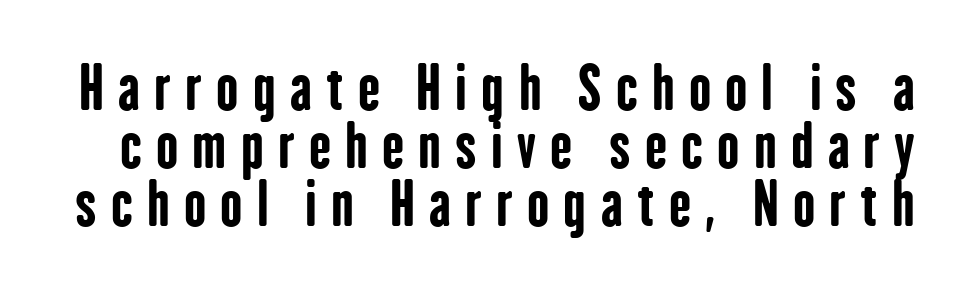
Q: Is the text bold? A: Yes.
Q: Is the text italic (slanted)? A: No, it is upright.
Q: Is the typeface a serif or a sans-serif typeface? A: Sans-serif.
Q: Is the text underlined? A: No.
Q: Is the spacing between letters normal or unusually wide? A: Unusually wide.
Q: Is the spacing between lines tight, normal or loose? A: Tight.
Q: Width (condensed, normal, or wide)? A: Condensed.
Q: Stroke contrast? A: Low.
Q: x-height? A: Medium.
Q: Monospaced? A: No.
